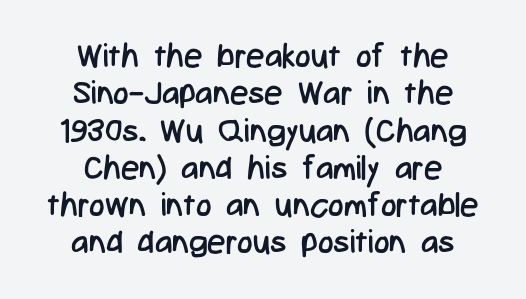
Q: Is the text bold? A: No.
Q: Is the text italic (slanted)? A: No, it is upright.
Q: Is the typeface a serif or a sans-serif typeface? A: Sans-serif.
Q: Is the text underlined? A: No.
Q: How is the paragraph aligned? A: Centered.
Q: Is the spacing between letters normal or unusually wide? A: Normal.
Q: Is the spacing between lines tight, normal or loose? A: Tight.
Q: Width (condensed, normal, or wide)? A: Condensed.
Q: Stroke contrast? A: Low.
Q: x-height? A: Medium.
Q: Monospaced? A: No.
